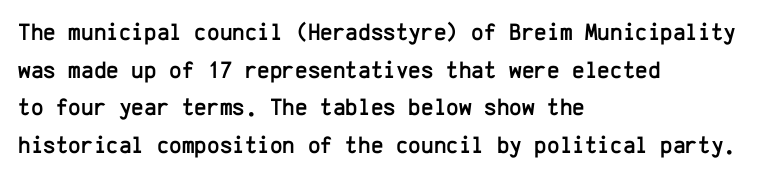
{"italic": "no", "underline": "no", "align": "left", "line_spacing": "normal", "line_spacing_ratio": 1.57, "letter_spacing": "normal", "letter_spacing_em": 0.0, "glyph_px": 24}
